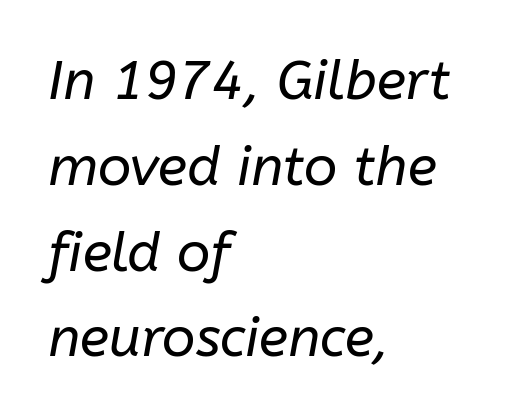
Q: Is the text bold? A: No.
Q: Is the text italic (slanted)? A: Yes, it leans right by about 10 degrees.
Q: Is the text underlined? A: No.
Q: How is the paragraph aligned? A: Left-aligned.
Q: Is the spacing between letters normal or unusually wide? A: Normal.
Q: Is the spacing between lines tight, normal or loose? A: Normal.
Q: Width (condensed, normal, or wide)? A: Normal.
Q: Stroke contrast? A: Low.
Q: x-height? A: Medium.
Q: Monospaced? A: No.
